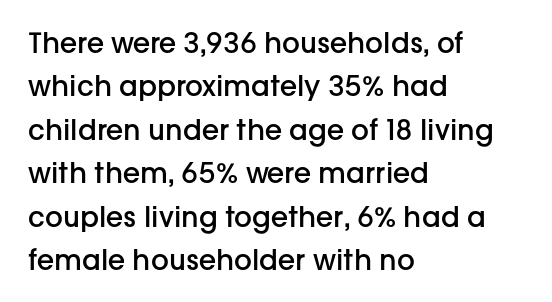
Q: Is the text bold? A: Semi-bold.
Q: Is the text italic (slanted)? A: No, it is upright.
Q: Is the typeface a serif or a sans-serif typeface? A: Sans-serif.
Q: Is the text underlined? A: No.
Q: How is the paragraph aligned? A: Left-aligned.
Q: Is the spacing between letters normal or unusually wide? A: Normal.
Q: Is the spacing between lines tight, normal or loose? A: Normal.
Q: Width (condensed, normal, or wide)? A: Normal.
Q: Stroke contrast? A: Low.
Q: x-height? A: Medium.
Q: Monospaced? A: No.
